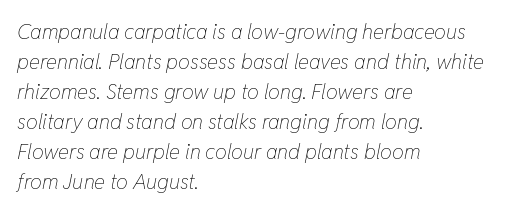
{"italic": "yes", "lean": "right", "slant_degrees": 11, "bold": "no", "underline": "no", "align": "left", "line_spacing": "normal", "line_spacing_ratio": 1.43, "letter_spacing": "normal", "letter_spacing_em": 0.0, "glyph_px": 21}
